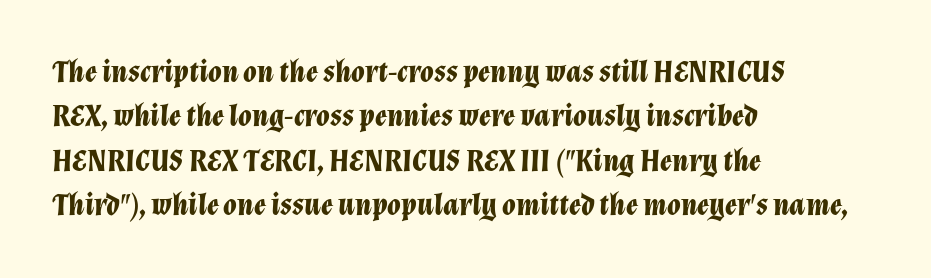
The image shows 31 px bold type, italic (leaning right); set left-aligned, normal line spacing (1.43x), normal letter spacing, not underlined; low stroke contrast and a medium x-height.
